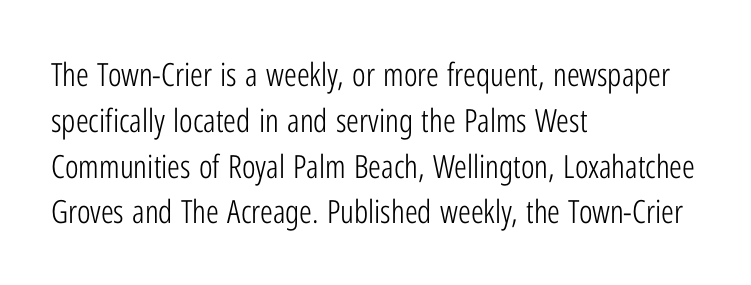
The space directly below the letters is spotless. The letters advance in unequal steps, a hallmark of proportional type. Short note: letters normally spaced. Baseline-to-baseline distance is the conventional proportion of letter height. Stems here are at most as thick as an everyday book face.
